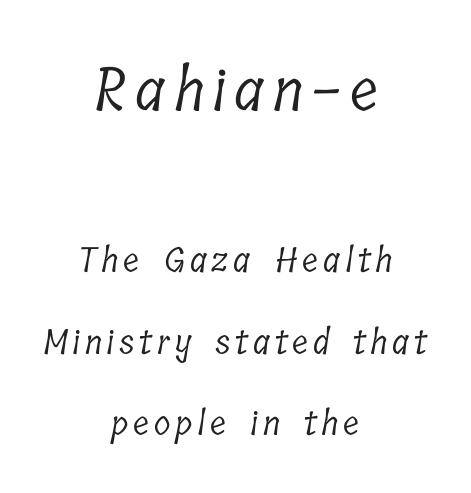
Q: Is the text bold? A: No.
Q: Is the typeface a serif or a sans-serif typeface? A: Serif.
Q: Is the text underlined? A: No.
Q: How is the paragraph aligned? A: Centered.
Q: Is the spacing between lines tight, normal or loose? A: Loose.
Q: Which block of text is set in a larger size, the first (top) or the second (bottom)? A: The first (top) one.
Q: Width (condensed, normal, or wide)? A: Condensed.
Q: Stroke contrast? A: Low.
Q: x-height? A: Medium.
Q: Monospaced? A: No.
